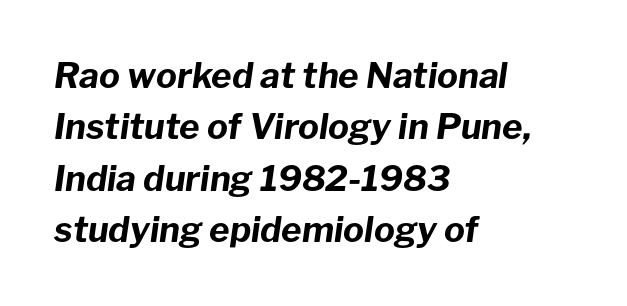
The tracking reads as untouched default to a designer's eye. The letters are bold, with thick, heavy strokes. Here the designer chose a conventional face with non-uniform glyph widths. Vertically, the passage feels balanced, rows spaced as you'd expect. If you drew a line through each stem, it would be angled. Teacher's note: observe the even left margin — that is flush-left alignment.
